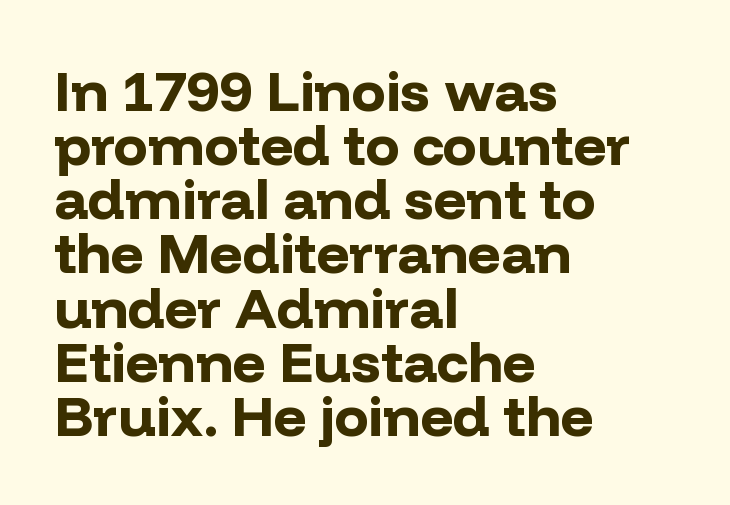
Q: Is the text bold? A: Yes.
Q: Is the text italic (slanted)? A: No, it is upright.
Q: Is the typeface a serif or a sans-serif typeface? A: Sans-serif.
Q: Is the text underlined? A: No.
Q: How is the paragraph aligned? A: Left-aligned.
Q: Is the spacing between letters normal or unusually wide? A: Normal.
Q: Is the spacing between lines tight, normal or loose? A: Tight.
Q: Width (condensed, normal, or wide)? A: Normal.
Q: Stroke contrast? A: Low.
Q: x-height? A: Medium.
Q: Monospaced? A: No.
